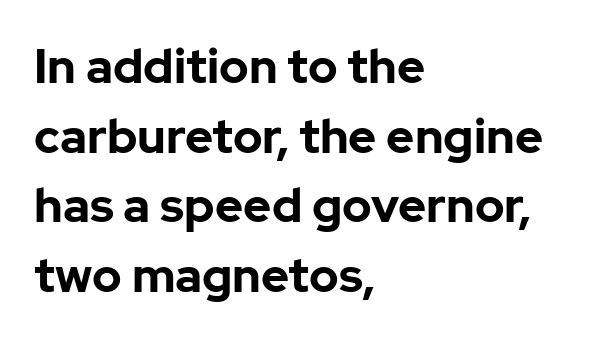
The image shows 48 px bold sans-serif type, upright; set left-aligned, normal line spacing (1.45x), normal letter spacing, not underlined; low stroke contrast and a medium x-height.
